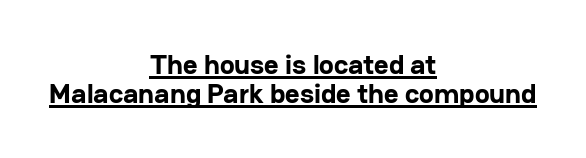
The image shows 28 px bold sans-serif type, upright; set centered, tight line spacing (1.03x), normal letter spacing, underlined; low stroke contrast and a medium x-height.
